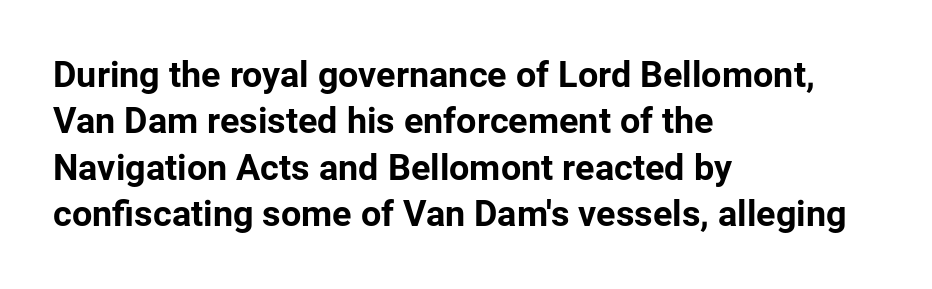
Observe the ordinary spacing: letters are neighbours, not strangers. Is there much room between lines? A standard amount, neither cramped nor airy. Do the letters lean? They stand straight. Only glyphs here, with clear space below each row. The lines in this sample share a left origin and differ only in where they stop. Letterform terminals end flat and unadorned throughout the passage.
